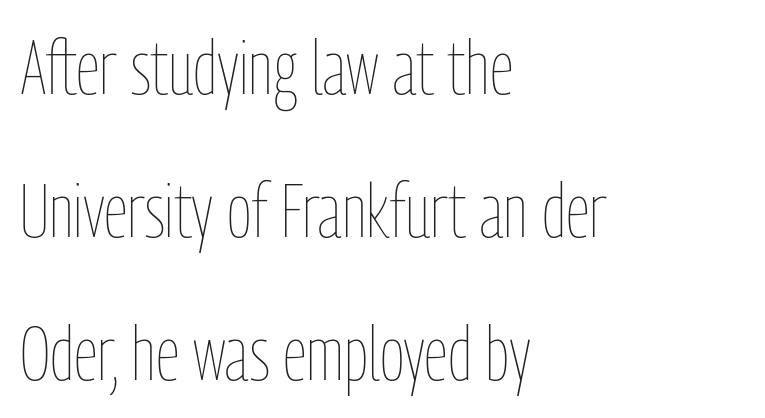
{"italic": "no", "bold": "no", "weight": "thin", "width": "condensed", "stroke_contrast": "low", "x_height": "medium", "monospaced": "no", "underline": "no", "align": "left", "line_spacing_ratio": 1.88, "letter_spacing": "normal", "letter_spacing_em": 0.0, "glyph_px": 76}
